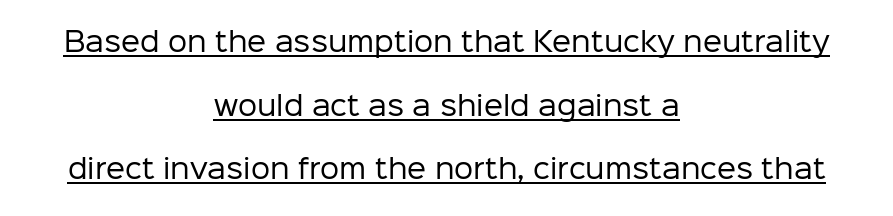
Q: Is the text bold? A: No.
Q: Is the text italic (slanted)? A: No, it is upright.
Q: Is the text underlined? A: Yes.
Q: How is the paragraph aligned? A: Centered.
Q: Is the spacing between letters normal or unusually wide? A: Normal.
Q: Is the spacing between lines tight, normal or loose? A: Loose.
